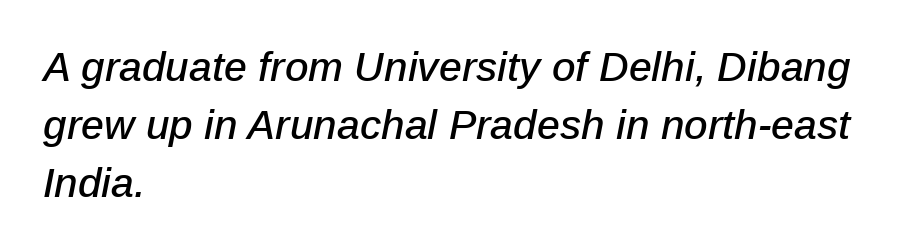
Q: Is the text italic (slanted)? A: Yes, it leans right by about 12 degrees.
Q: Is the text underlined? A: No.
Q: How is the paragraph aligned? A: Left-aligned.
Q: Is the spacing between letters normal or unusually wide? A: Normal.
Q: Is the spacing between lines tight, normal or loose? A: Normal.
Q: Width (condensed, normal, or wide)? A: Normal.
Q: Stroke contrast? A: Low.
Q: x-height? A: Medium.
Q: Monospaced? A: No.
